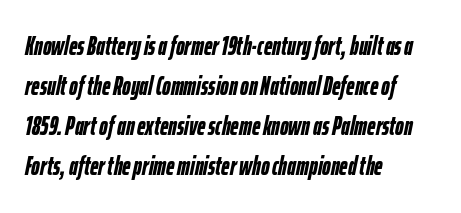
Q: Is the text bold? A: Yes.
Q: Is the text italic (slanted)? A: Yes, it leans right by about 12 degrees.
Q: Is the text underlined? A: No.
Q: How is the paragraph aligned? A: Left-aligned.
Q: Is the spacing between letters normal or unusually wide? A: Normal.
Q: Is the spacing between lines tight, normal or loose? A: Normal.
